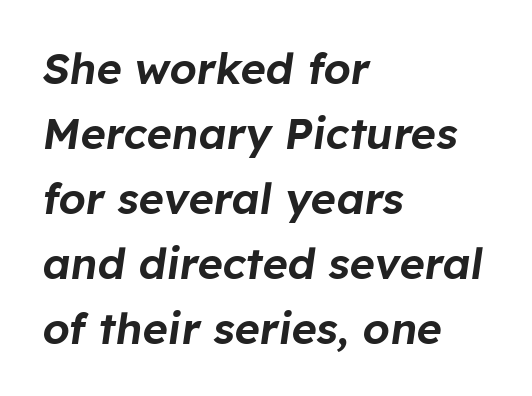
{"italic": "yes", "lean": "right", "slant_degrees": 8, "width": "normal", "stroke_contrast": "low", "x_height": "medium", "monospaced": "no", "underline": "no", "align": "left", "line_spacing": "normal", "line_spacing_ratio": 1.51, "letter_spacing": "normal", "letter_spacing_em": 0.0, "glyph_px": 43}
